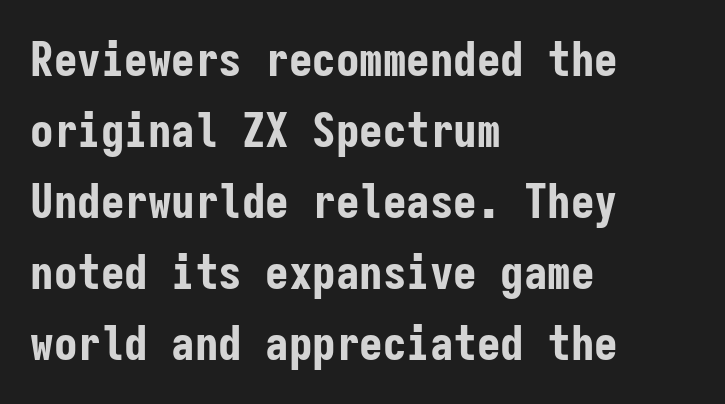
Compared with a centered layout, this one pins lines to the left instead. Rows of type keep a routine distance in the vertical direction. This rendering features lettering with no underline. Italic: no, the glyphs are upright roman. A typesetter would label this face a sans. The rendering uses typewriter-style spacing with identical character cells.
